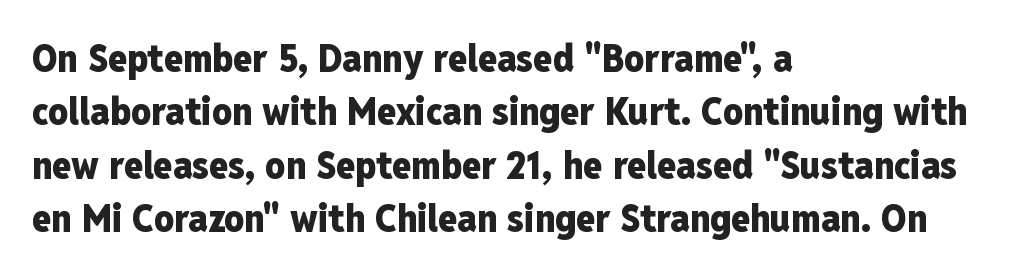
{"serif": "no", "italic": "no", "bold": "yes", "weight": "heavy", "width": "condensed", "stroke_contrast": "low", "x_height": "medium", "monospaced": "no", "underline": "no", "align": "left", "line_spacing": "normal", "line_spacing_ratio": 1.37, "letter_spacing": "normal", "letter_spacing_em": 0.0, "glyph_px": 39}
